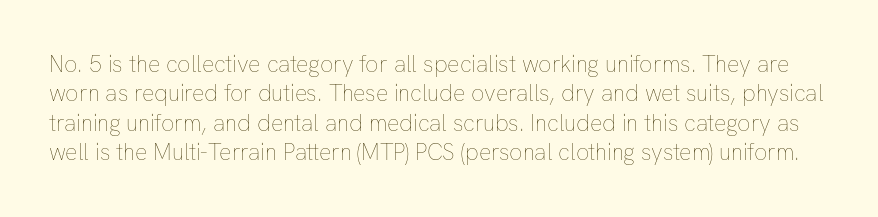
Q: Is the text bold? A: No.
Q: Is the text italic (slanted)? A: No, it is upright.
Q: Is the text underlined? A: No.
Q: Is the spacing between letters normal or unusually wide? A: Normal.
Q: Is the spacing between lines tight, normal or loose? A: Normal.
